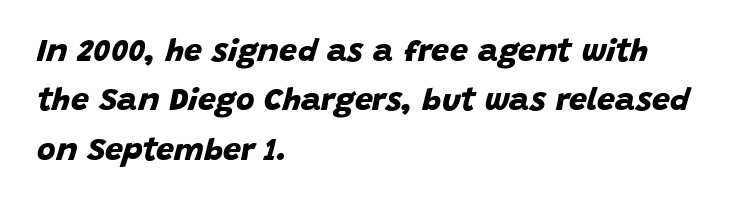
Q: Is the text bold? A: Yes.
Q: Is the typeface a serif or a sans-serif typeface? A: Sans-serif.
Q: Is the text underlined? A: No.
Q: How is the paragraph aligned? A: Left-aligned.
Q: Is the spacing between letters normal or unusually wide? A: Normal.
Q: Is the spacing between lines tight, normal or loose? A: Normal.
Q: Width (condensed, normal, or wide)? A: Normal.
Q: Stroke contrast? A: Low.
Q: x-height? A: Large.
Q: Monospaced? A: No.
